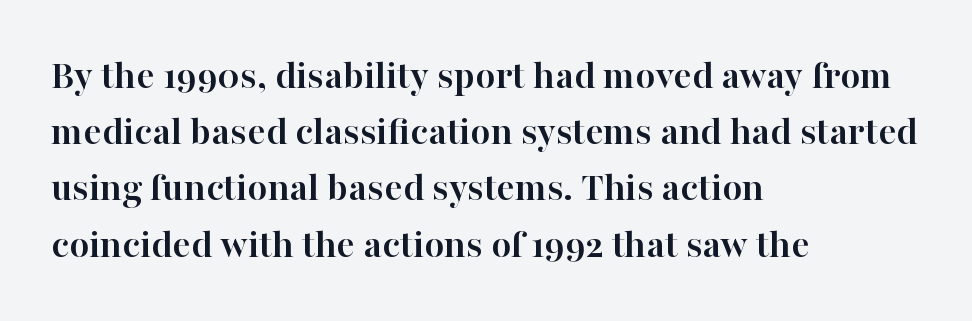
The image shows 41 px semibold serif type, upright; set left-aligned, normal line spacing (1.37x), normal letter spacing, not underlined; high stroke contrast and a medium x-height.
